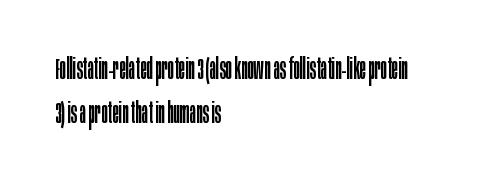
The image shows 30 px regular-weight, condensed sans-serif type, upright; set left-aligned, normal line spacing (1.47x), normal letter spacing, not underlined; low stroke contrast and a large x-height.
